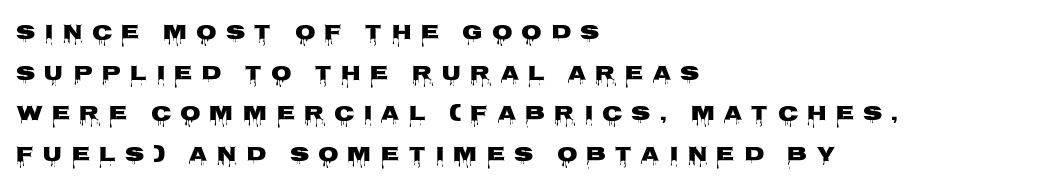
{"italic": "no", "bold": "yes", "underline": "no", "align": "left", "line_spacing": "loose", "line_spacing_ratio": 1.94, "letter_spacing": "wide", "letter_spacing_em": 0.43, "glyph_px": 21}
